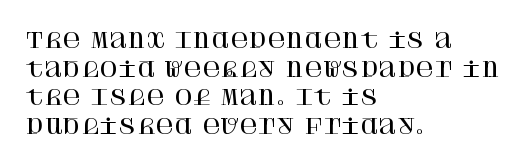
{"italic": "no", "underline": "no", "align": "left", "line_spacing": "normal", "line_spacing_ratio": 1.43, "letter_spacing": "normal", "letter_spacing_em": 0.0, "glyph_px": 20}
